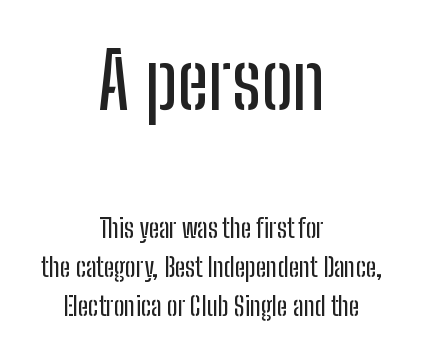
The image shows 77 px condensed sans-serif type, upright; set centered, normal line spacing (1.51x), normal letter spacing, not underlined; the first (top) block is 2.96x larger; low stroke contrast and a medium x-height.
